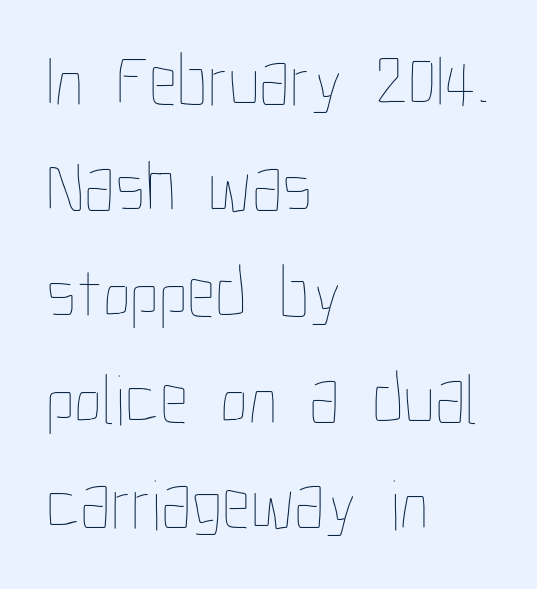
Q: Is the text bold? A: No.
Q: Is the text italic (slanted)? A: No, it is upright.
Q: Is the text underlined? A: No.
Q: How is the paragraph aligned? A: Left-aligned.
Q: Is the spacing between letters normal or unusually wide? A: Normal.
Q: Is the spacing between lines tight, normal or loose? A: Normal.
Q: Width (condensed, normal, or wide)? A: Condensed.
Q: Stroke contrast? A: Low.
Q: x-height? A: Medium.
Q: Monospaced? A: No.
